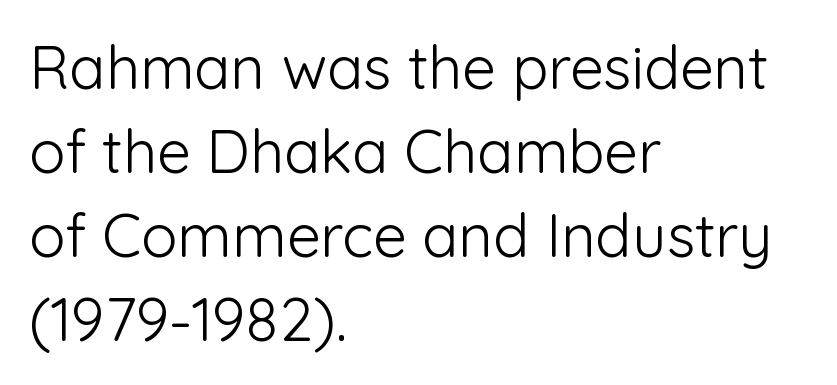
Q: Is the text bold? A: No.
Q: Is the text italic (slanted)? A: No, it is upright.
Q: Is the typeface a serif or a sans-serif typeface? A: Sans-serif.
Q: Is the text underlined? A: No.
Q: How is the paragraph aligned? A: Left-aligned.
Q: Is the spacing between letters normal or unusually wide? A: Normal.
Q: Is the spacing between lines tight, normal or loose? A: Normal.
Q: Width (condensed, normal, or wide)? A: Normal.
Q: Stroke contrast? A: Low.
Q: x-height? A: Medium.
Q: Monospaced? A: No.
